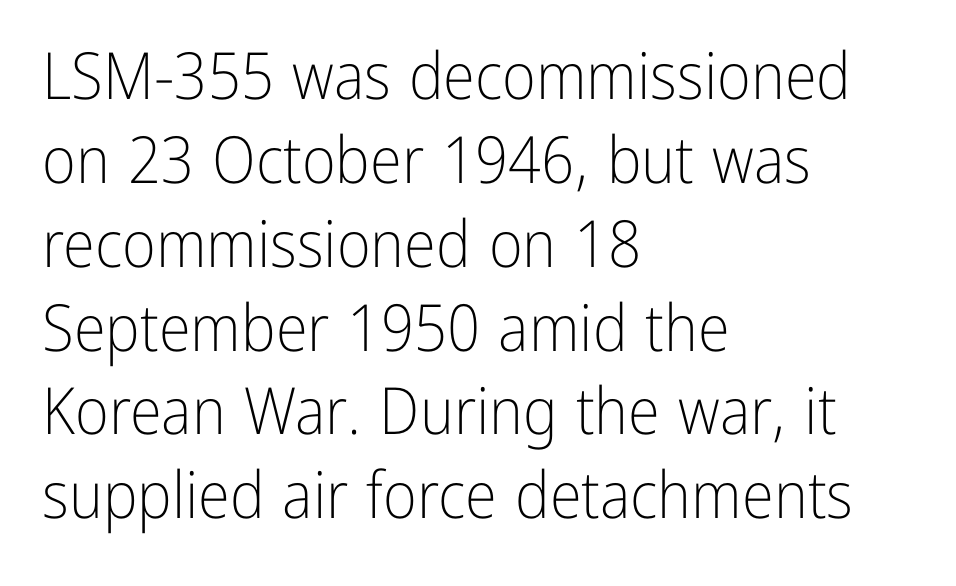
Q: Is the text bold? A: No.
Q: Is the text italic (slanted)? A: No, it is upright.
Q: Is the typeface a serif or a sans-serif typeface? A: Sans-serif.
Q: Is the text underlined? A: No.
Q: How is the paragraph aligned? A: Left-aligned.
Q: Is the spacing between letters normal or unusually wide? A: Normal.
Q: Is the spacing between lines tight, normal or loose? A: Normal.
Q: Width (condensed, normal, or wide)? A: Condensed.
Q: Stroke contrast? A: Low.
Q: x-height? A: Medium.
Q: Monospaced? A: No.
